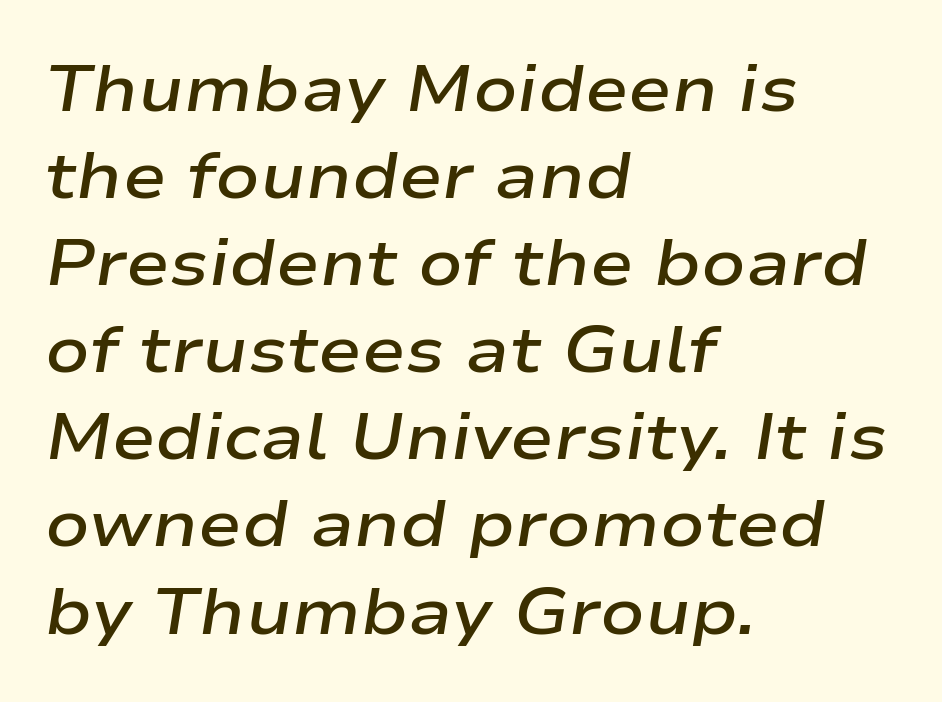
Is this a fixed-width face? No — the glyphs have proportional, varying widths. Decoration check: the copy has no underline. Vertical spacing — default. In terms of weight, the rendering is demibold, just under bold. Typeset ragged right — the left edge is the straight one. Italic? Definitely — the glyphs are oblique.
